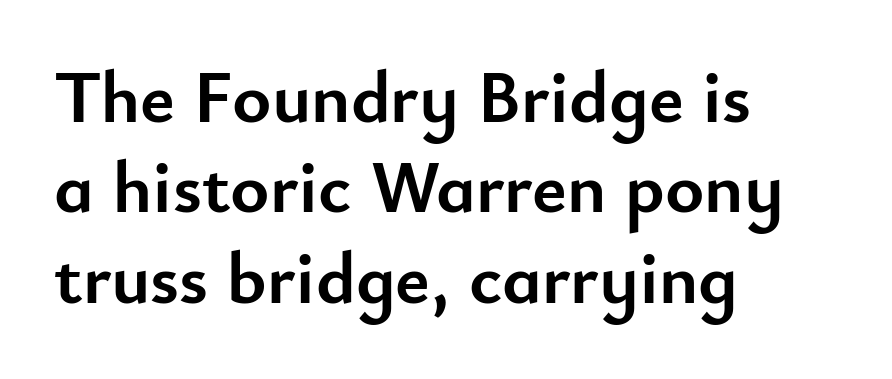
Q: Is the text bold? A: Yes.
Q: Is the text italic (slanted)? A: No, it is upright.
Q: Is the typeface a serif or a sans-serif typeface? A: Sans-serif.
Q: Is the text underlined? A: No.
Q: How is the paragraph aligned? A: Left-aligned.
Q: Is the spacing between letters normal or unusually wide? A: Normal.
Q: Width (condensed, normal, or wide)? A: Normal.
Q: Stroke contrast? A: Low.
Q: x-height? A: Small.
Q: Monospaced? A: No.
